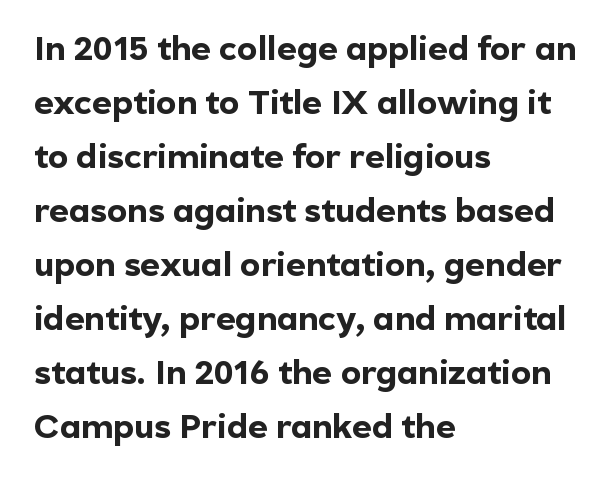
The image shows 34 px bold sans-serif type, upright; set left-aligned, normal line spacing (1.59x), normal letter spacing, not underlined; a medium x-height.
